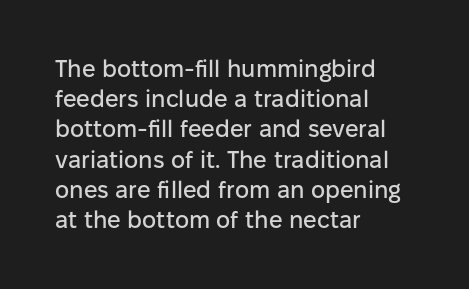
The image shows 24 px text type, upright; set left-aligned, normal line spacing (1.26x), normal letter spacing, not underlined.
